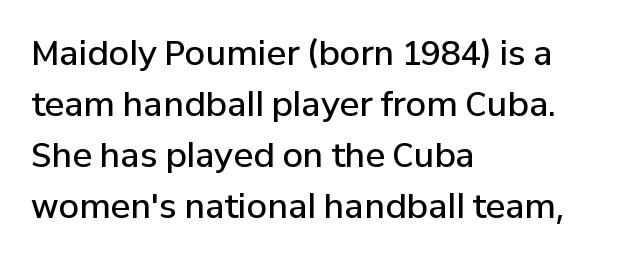
{"serif": "no", "italic": "no", "bold": "semi", "weight": "semibold", "width": "normal", "stroke_contrast": "low", "x_height": "medium", "monospaced": "no", "underline": "no", "align": "left", "line_spacing": "normal", "line_spacing_ratio": 1.55, "letter_spacing": "normal", "letter_spacing_em": 0.0, "glyph_px": 33}
